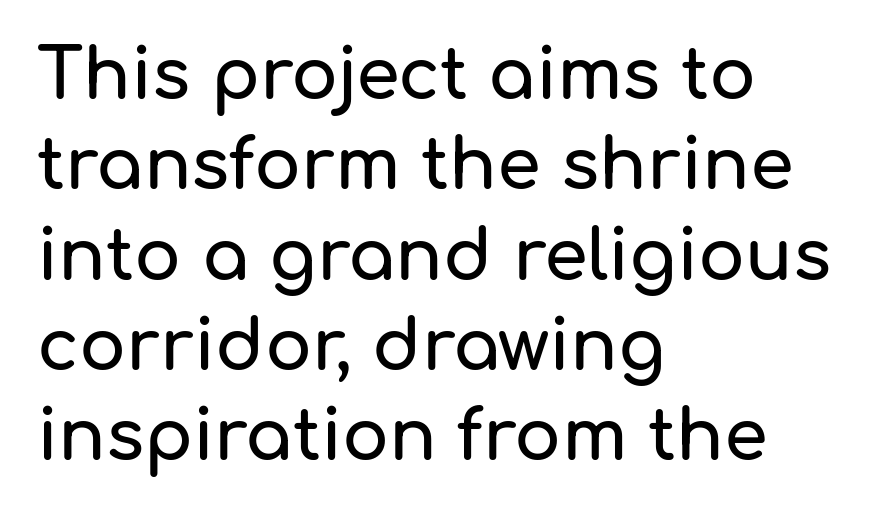
Baseline-to-baseline distance is the conventional proportion of letter height. The rendering uses natural spacing where letterforms have individual widths. No feet cap the strokes, marking this as sans-serif type. The passage shown has conventional tracking throughout.
